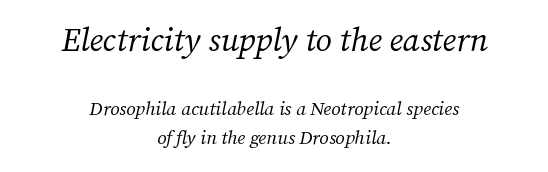
The image shows 33 px regular-weight serif type, italic (leaning right); set centered, normal line spacing (1.54x), normal letter spacing, not underlined; the first (top) block is 1.74x larger; medium stroke contrast and a medium x-height.
